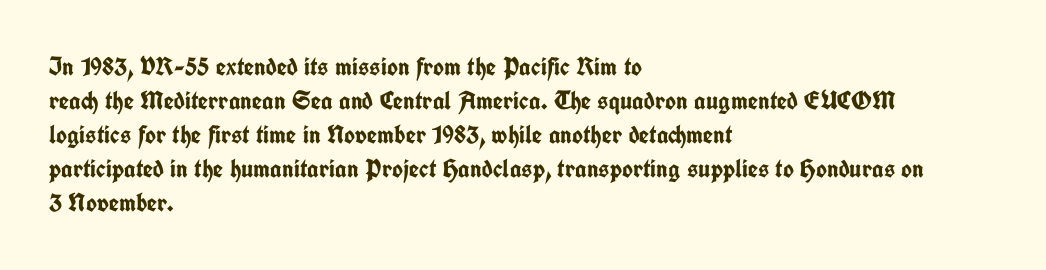
The image shows 26 px bold type, upright; set left-aligned, normal line spacing (1.31x), normal letter spacing, not underlined.
